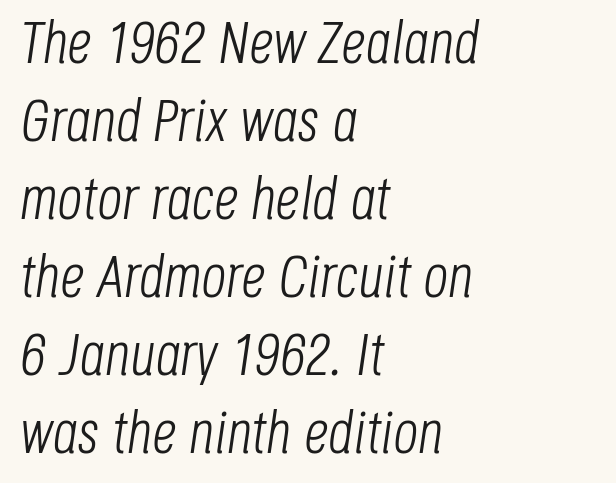
The strokes are not fattened; the text isn't bold. Honestly, the row spacing looks completely unremarkable. The gap between lines stays unmarked. Think of a printed novel: that variable character pitch is what you see here. Horizontally, the lines are justified to the leading edge only.
